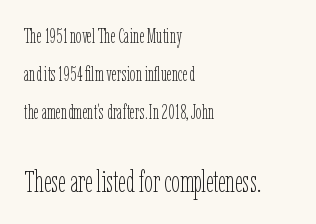
{"italic": "no", "bold": "no", "weight": "thin", "width": "condensed", "stroke_contrast": "low", "x_height": "medium", "monospaced": "no", "underline": "no", "align": "left", "line_spacing": "loose", "line_spacing_ratio": 1.91, "letter_spacing": "normal", "letter_spacing_em": 0.0, "larger_block": "second", "size_ratio": 1.5, "glyph_px": 30}
